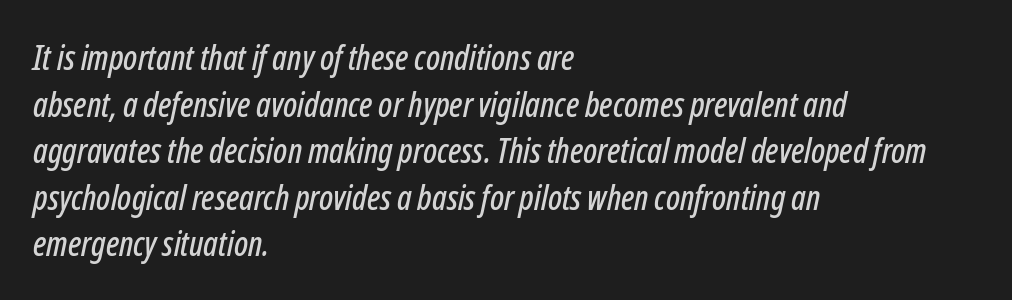
The image shows 34 px condensed type, italic (leaning right); set left-aligned, normal line spacing (1.37x), normal letter spacing, not underlined; low stroke contrast and a medium x-height.
